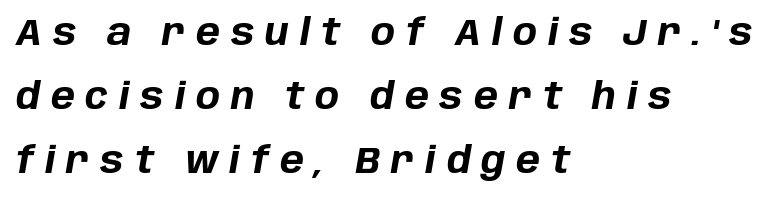
Q: Is the text bold? A: Yes.
Q: Is the text italic (slanted)? A: Yes, it leans right by about 10 degrees.
Q: Is the text underlined? A: No.
Q: How is the paragraph aligned? A: Left-aligned.
Q: Is the spacing between letters normal or unusually wide? A: Unusually wide.
Q: Width (condensed, normal, or wide)? A: Normal.
Q: Stroke contrast? A: Low.
Q: x-height? A: Large.
Q: Monospaced? A: No.
